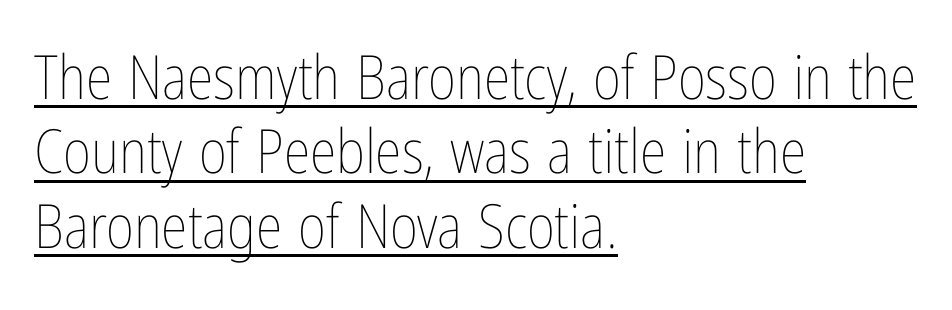
The face used here appears with an underline applied. This sample uses plain, unmodified letter spacing. Stem width sits at or under what a default text font uses. The passage is arranged the way most books set body copy — flush left.
